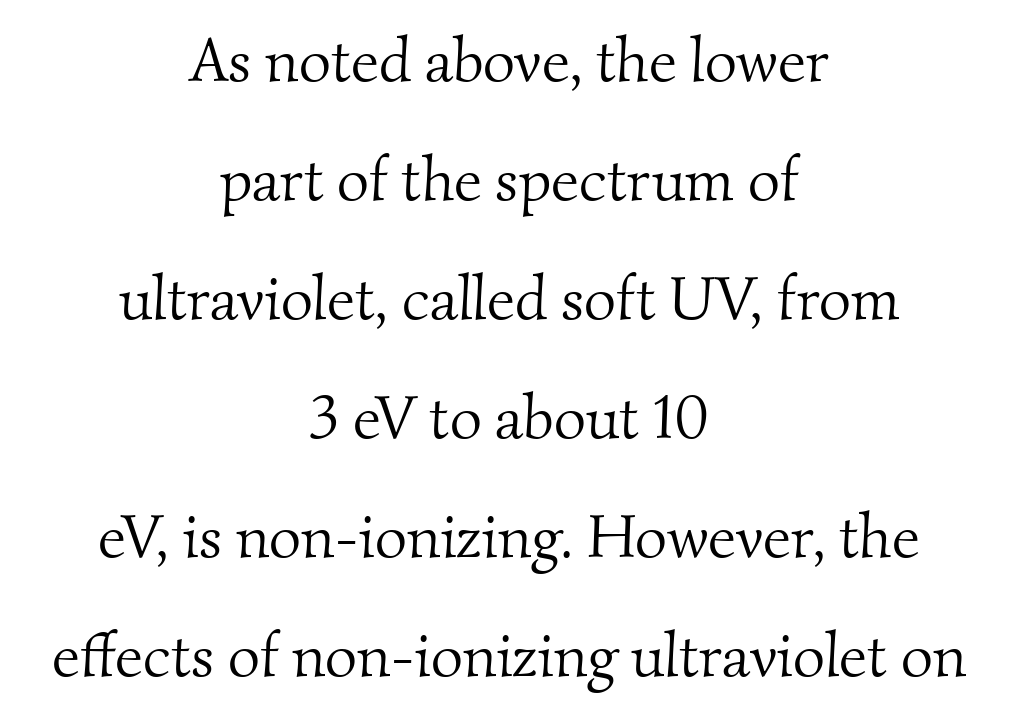
A typesetter would call this proportional, since set widths differ per character. Stem width sits at or under what a default text font uses. How are the letters spaced? Ordinarily, with no added tracking. Leftover space on each line is divided equally before and after the words. Leading: increased. The foot of each line stays bare and open.
